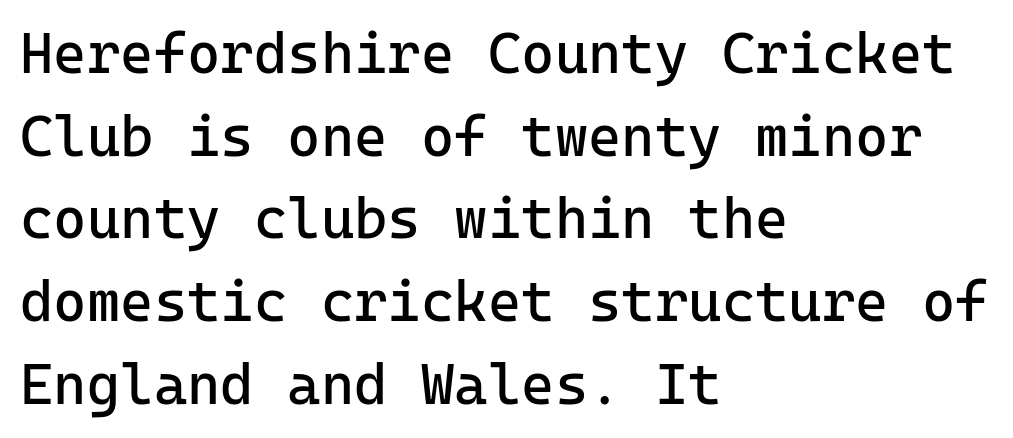
Q: Is the text bold? A: No.
Q: Is the text italic (slanted)? A: No, it is upright.
Q: Is the typeface a serif or a sans-serif typeface? A: Sans-serif.
Q: Is the text underlined? A: No.
Q: How is the paragraph aligned? A: Left-aligned.
Q: Is the spacing between letters normal or unusually wide? A: Normal.
Q: Is the spacing between lines tight, normal or loose? A: Normal.
Q: Width (condensed, normal, or wide)? A: Normal.
Q: Stroke contrast? A: Low.
Q: x-height? A: Medium.
